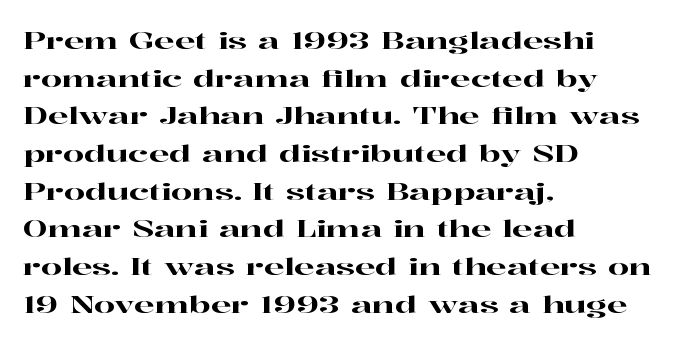
Students, observe: this is what conventionally led text looks like. When letters stand straight like this, we call the style roman or upright. Horizontally, the lines are justified to the leading edge only. The type is set solid horizontally, with unmodified tracking. The baseline area is clear.
